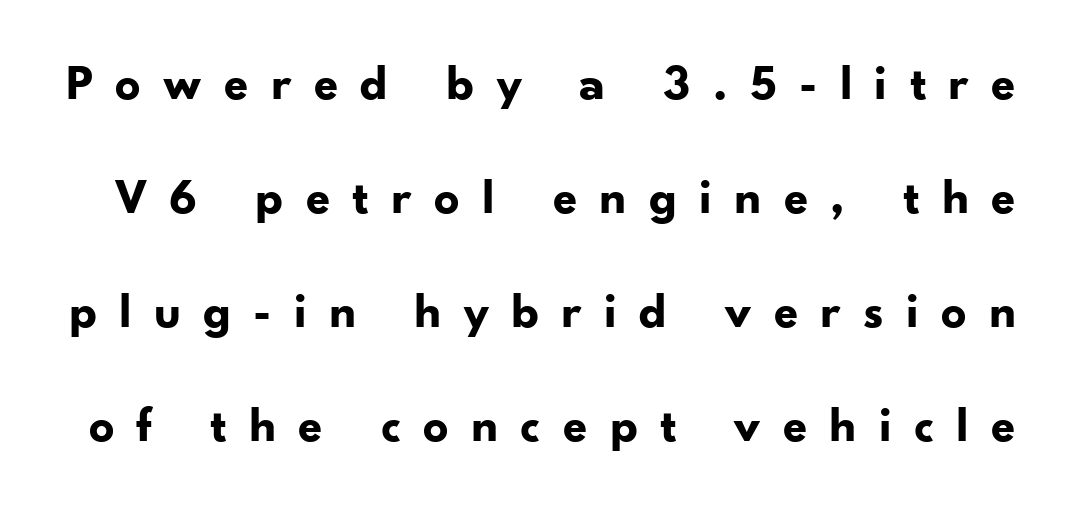
{"serif": "no", "italic": "no", "bold": "yes", "weight": "bold", "width": "normal", "stroke_contrast": "low", "x_height": "small", "monospaced": "no", "underline": "no", "line_spacing": "loose", "line_spacing_ratio": 2.28, "letter_spacing": "wide", "letter_spacing_em": 0.44, "glyph_px": 50}
